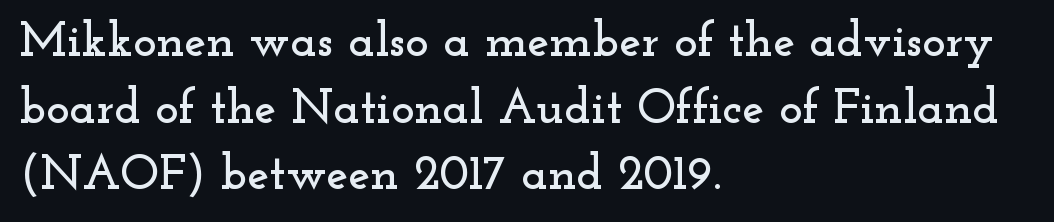
The image shows 49 px wide serif type, upright; set left-aligned, normal line spacing (1.36x), normal letter spacing, not underlined; low stroke contrast and a small x-height.
